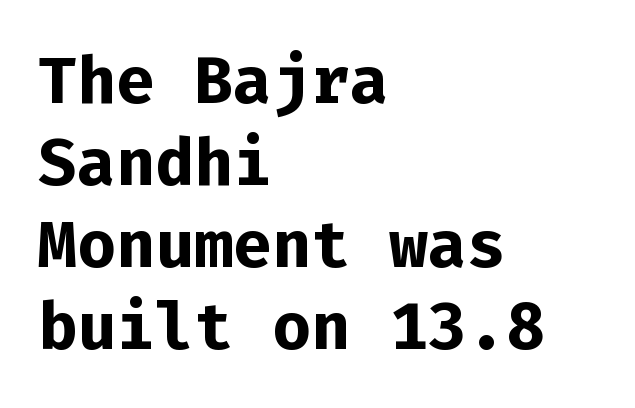
The lines sit at an ordinary, default distance from one another. The rendering uses a bold face; every stroke is thick and dark. Underlining? Definitely not there. Short and long lines alike share a common starting point at left. This is sans-serif lettering, the kind often seen on screens and signage. This sample uses an upright cut, with every glyph sitting square on the baseline.
